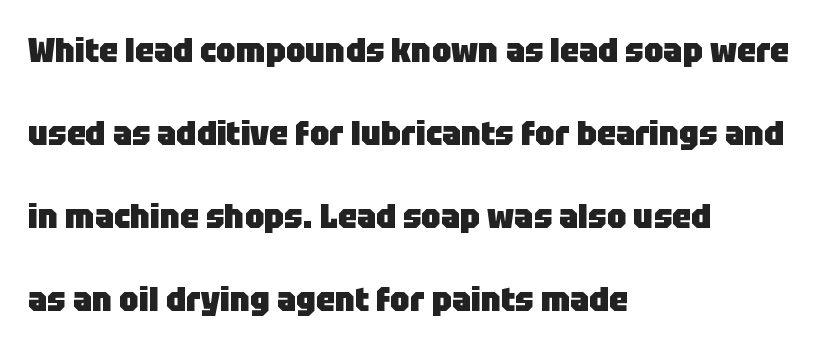
The image shows 34 px heavy sans-serif type, upright; set left-aligned, loose line spacing (2.44x), normal letter spacing, not underlined; low stroke contrast and a large x-height.
